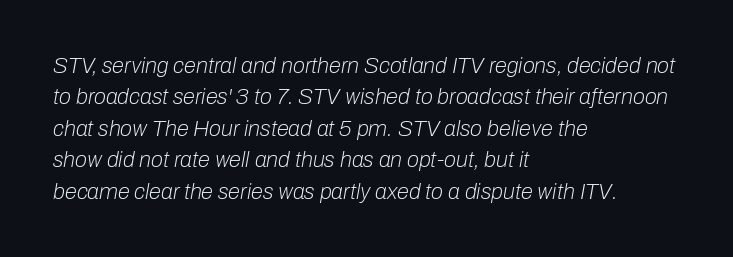
The image shows 22 px text type, italic (leaning right); set left-aligned, normal line spacing (1.43x), normal letter spacing, not underlined.
